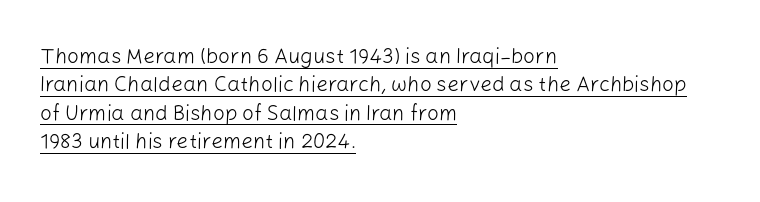
The image shows 21 px text type, upright; set left-aligned, normal line spacing (1.35x), normal letter spacing, underlined.
